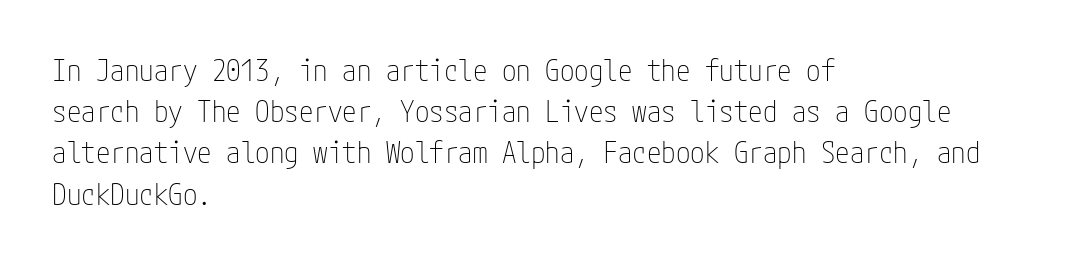
Each stroke keeps to a modest, everyday thickness or less. These lines sit exactly where default settings would place them. The letters sit at their default tracking, neither squeezed nor spread. Italic? Not at all — the glyphs are vertical. Unlike a traditional serif, this face leaves its strokes unadorned. The lines in this sample share a left origin and differ only in where they stop.
